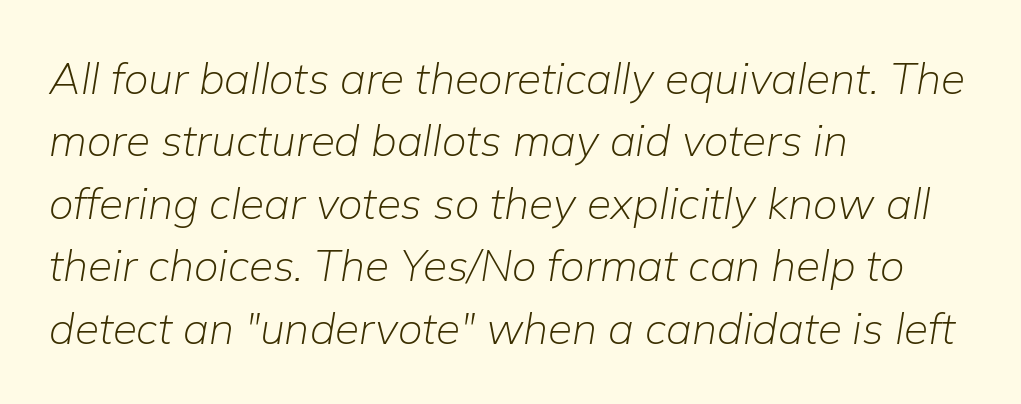
{"italic": "yes", "lean": "right", "slant_degrees": 9, "bold": "no", "weight": "light", "width": "normal", "stroke_contrast": "low", "x_height": "medium", "monospaced": "no", "underline": "no", "align": "left", "line_spacing": "normal", "line_spacing_ratio": 1.42, "letter_spacing": "normal", "letter_spacing_em": 0.0, "glyph_px": 44}
